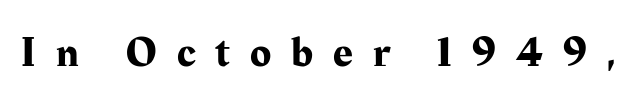
Q: Is the text italic (slanted)? A: No, it is upright.
Q: Is the typeface a serif or a sans-serif typeface? A: Serif.
Q: Is the text underlined? A: No.
Q: Is the spacing between letters normal or unusually wide? A: Unusually wide.
Q: Width (condensed, normal, or wide)? A: Normal.
Q: Stroke contrast? A: Medium.
Q: x-height? A: Medium.
Q: Monospaced? A: No.
